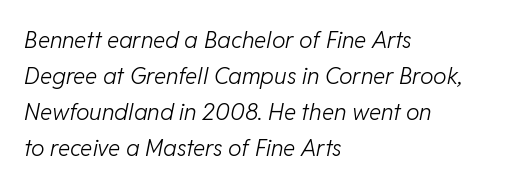
The image shows 23 px text type, italic (leaning right); set left-aligned, normal line spacing (1.56x), normal letter spacing, not underlined.
